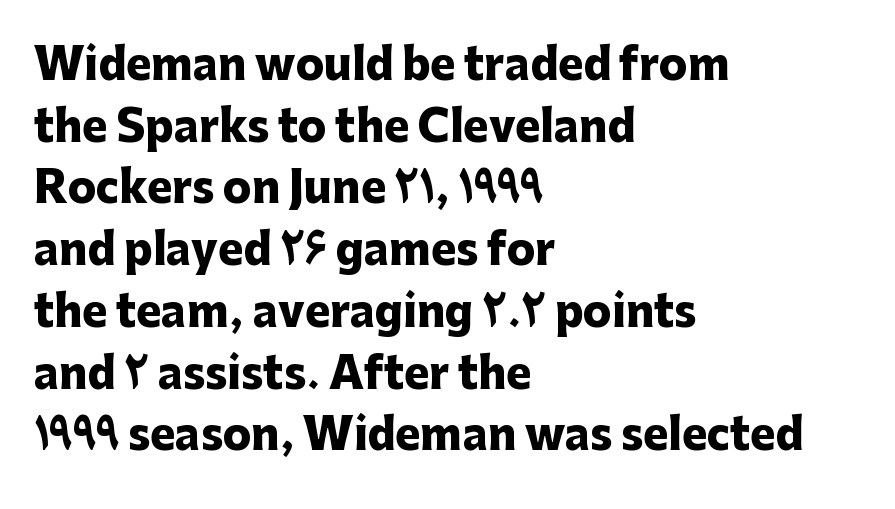
The axis of the letterforms is exactly vertical. Is this a sans? Yes — the strokes have no serifs. Just letters on the line, the space beneath them empty. Proportional: the letters do not fall into vertical columns.
